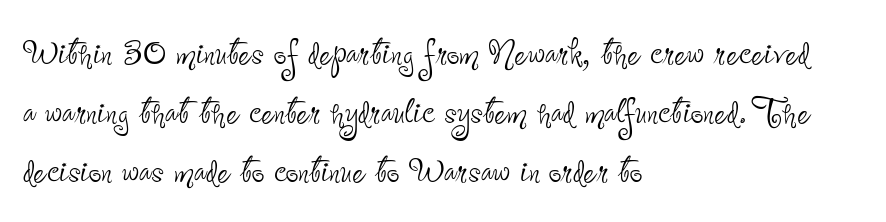
Typographically, this falls in the sans-serif category. Glance below the letters and you will spot only blank space. Character widths vary here, with narrow letters taking less room than wide ones. The letters look calm and open, with moderate or lighter stems.
